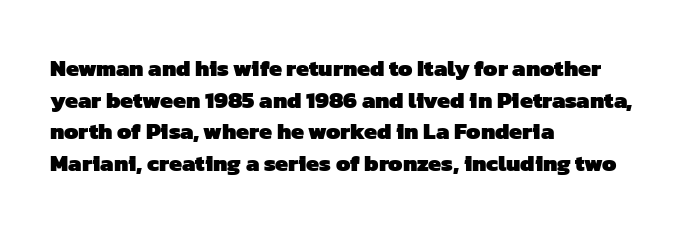
The tracking reads as untouched default to a designer's eye. Each row of text sits above clean, open space. Reading down the block, your eye returns to a fixed left position each line. The rendering uses a moderate line-height, typical for paragraphs. You'd pick this weight for a headline — it's a proper bold.
